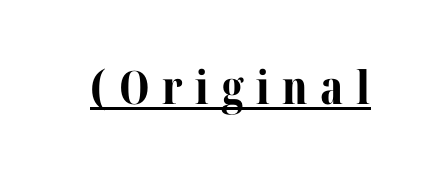
Every word sits above its own underline. Posture: upright roman. Notice how thick the strokes are: this is what a full bold looks like. Yep, those are serifs on the letters.
